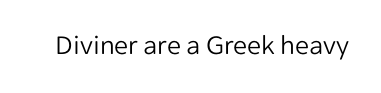
The image shows 28 px light sans-serif type, upright; set normal letter spacing, not underlined; low stroke contrast and a medium x-height.
